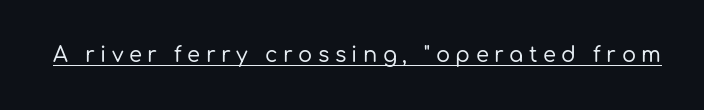
The image shows 21 px text type, upright; set unusually wide letter spacing (+0.26 em), underlined.
